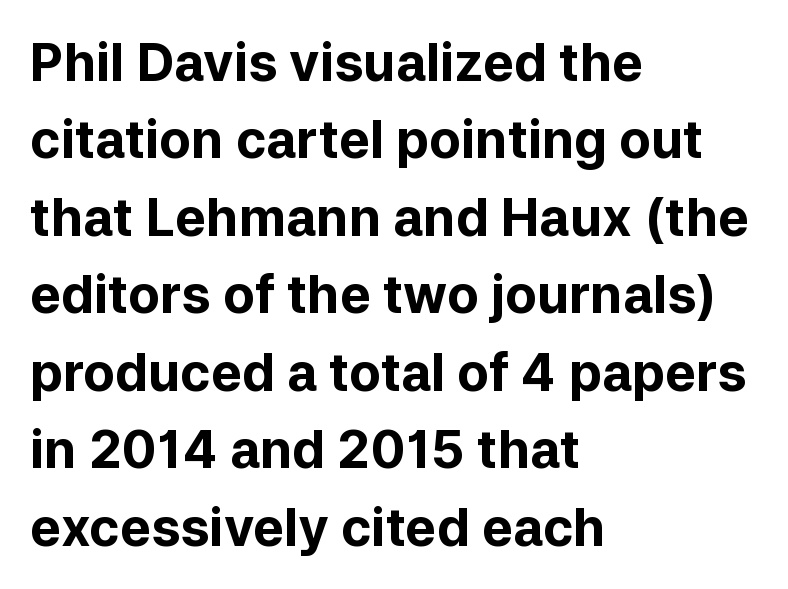
{"serif": "no", "italic": "no", "bold": "yes", "weight": "bold", "width": "normal", "stroke_contrast": "low", "x_height": "medium", "monospaced": "no", "underline": "no", "align": "left", "line_spacing": "normal", "line_spacing_ratio": 1.49, "letter_spacing": "normal", "letter_spacing_em": 0.0, "glyph_px": 52}
